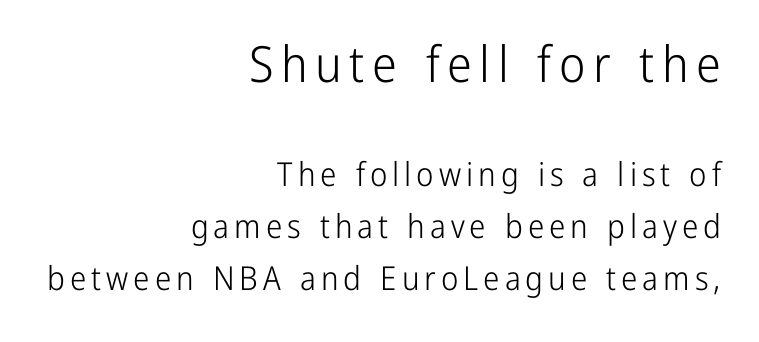
Does the leading feel generous? No, just average. Upright lettering throughout. This sample has the flowing, uneven cadence of proportional lettering. Font category for this specimen: sans-serif. Each stroke keeps to a modest, everyday thickness or less.
